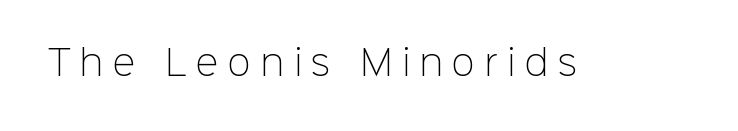
The letterforms sit at book weight or below. Type style note: lacks serifs. Each letter keeps its own natural width here, so spacing adapts to shape. Descenders hang freely into open space. Designer's note — italics off, roman on. Honestly, the letter spacing is so wide it's the main thing you notice.
